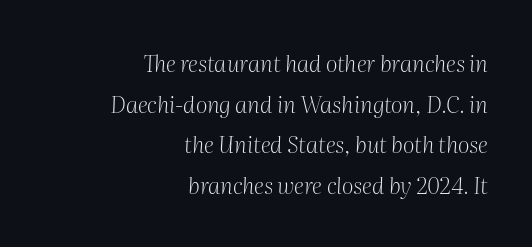
The image shows 23 px text type, italic (leaning right); set right-aligned, line spacing 1.77x, normal letter spacing, not underlined.
